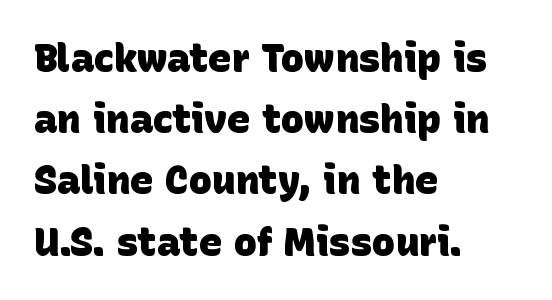
The image shows 39 px heavy sans-serif type; set left-aligned, normal line spacing (1.57x), normal letter spacing, not underlined; low stroke contrast and a large x-height.
